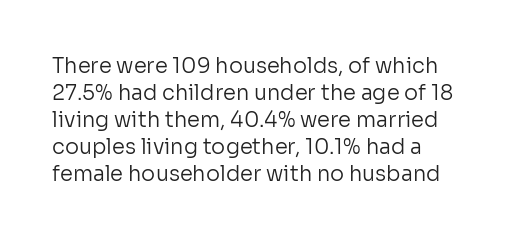
The image shows 21 px text type, upright; set left-aligned, normal line spacing (1.29x), normal letter spacing, not underlined.
